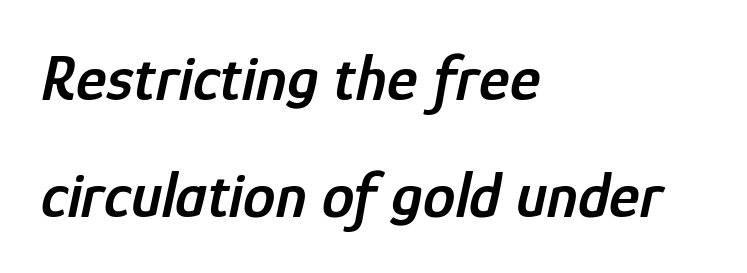
The image shows 65 px semibold, condensed type, italic (leaning right); set left-aligned, line spacing 1.8x, normal letter spacing, not underlined; low stroke contrast and a medium x-height.
